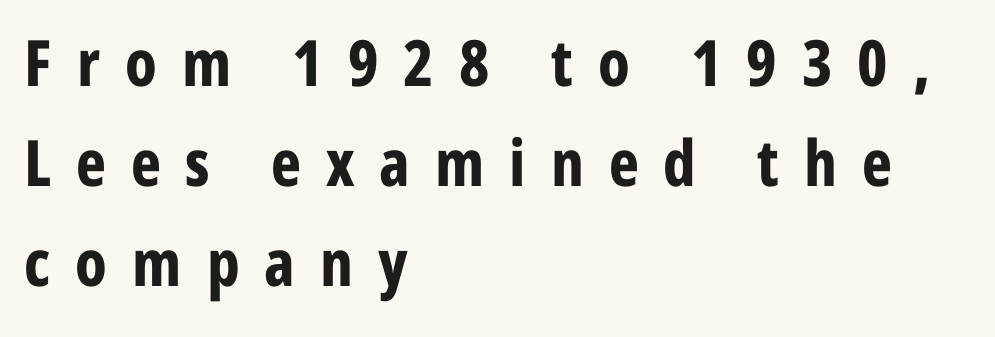
The image shows 64 px bold, condensed sans-serif type, upright; set left-aligned, normal line spacing (1.56x), unusually wide letter spacing (+0.39 em), not underlined; low stroke contrast and a medium x-height.
